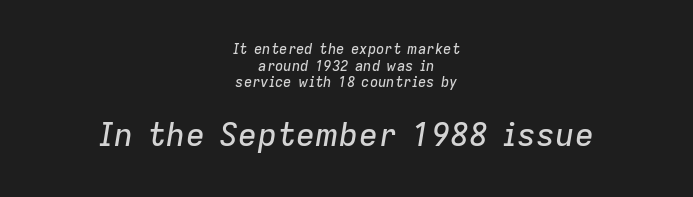
{"italic": "yes", "lean": "right", "slant_degrees": 9, "width": "normal", "stroke_contrast": "low", "x_height": "medium", "monospaced": "no", "underline": "no", "align": "center", "line_spacing_ratio": 1.18, "letter_spacing": "normal", "letter_spacing_em": 0.0, "larger_block": "second", "size_ratio": 2.29, "glyph_px": 32}
